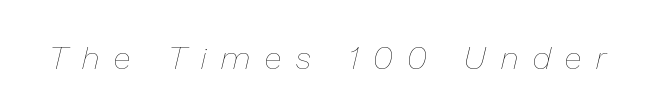
Q: Is the text bold? A: No.
Q: Is the text italic (slanted)? A: Yes, it leans right by about 13 degrees.
Q: Is the text underlined? A: No.
Q: Is the spacing between letters normal or unusually wide? A: Unusually wide.
Q: Width (condensed, normal, or wide)? A: Normal.
Q: Stroke contrast? A: Low.
Q: x-height? A: Medium.
Q: Monospaced? A: No.
